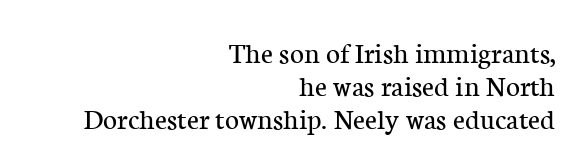
The image shows 30 px regular-weight serif type, upright; set right-aligned, tight line spacing (1.1x), normal letter spacing, not underlined; low stroke contrast and a medium x-height.
